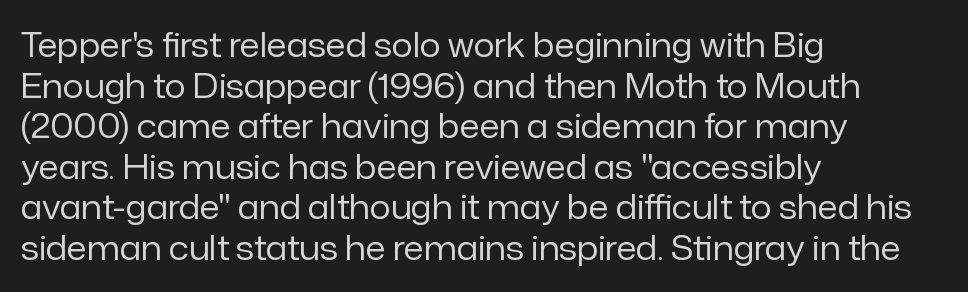
The image shows 33 px regular-weight sans-serif type, upright; set left-aligned, line spacing 1.23x, normal letter spacing, not underlined; low stroke contrast and a medium x-height.
